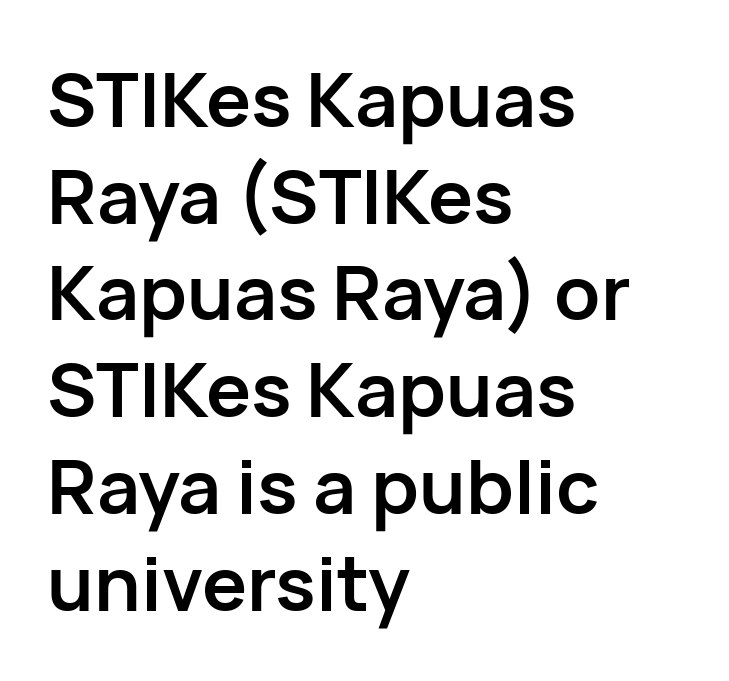
Q: Is the text bold? A: Yes.
Q: Is the text italic (slanted)? A: No, it is upright.
Q: Is the typeface a serif or a sans-serif typeface? A: Sans-serif.
Q: Is the text underlined? A: No.
Q: How is the paragraph aligned? A: Left-aligned.
Q: Is the spacing between letters normal or unusually wide? A: Normal.
Q: Is the spacing between lines tight, normal or loose? A: Normal.
Q: Width (condensed, normal, or wide)? A: Normal.
Q: Stroke contrast? A: Low.
Q: x-height? A: Medium.
Q: Monospaced? A: No.
